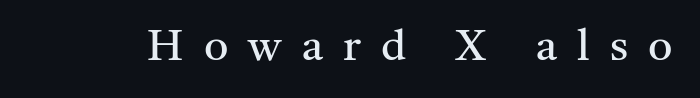
Q: Is the text bold? A: No.
Q: Is the text italic (slanted)? A: No, it is upright.
Q: Is the typeface a serif or a sans-serif typeface? A: Serif.
Q: Is the text underlined? A: No.
Q: Is the spacing between letters normal or unusually wide? A: Unusually wide.
Q: Width (condensed, normal, or wide)? A: Normal.
Q: Stroke contrast? A: Medium.
Q: x-height? A: Medium.
Q: Monospaced? A: No.
